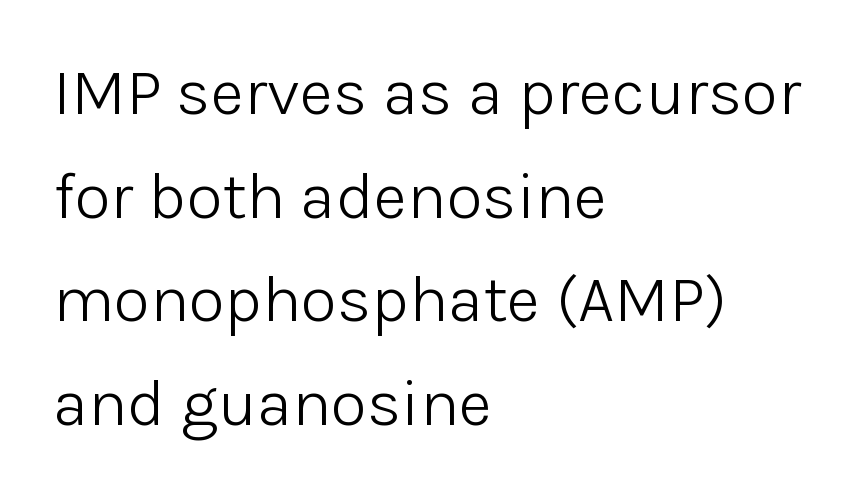
The image shows 66 px light sans-serif type, upright; set left-aligned, normal line spacing (1.57x), normal letter spacing, not underlined; low stroke contrast and a medium x-height.
